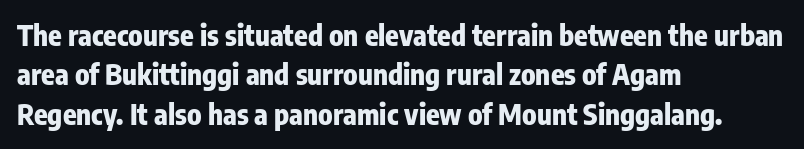
The image shows 28 px heavy, condensed sans-serif type, upright; set left-aligned, normal line spacing (1.41x), normal letter spacing, not underlined; low stroke contrast and a medium x-height.
